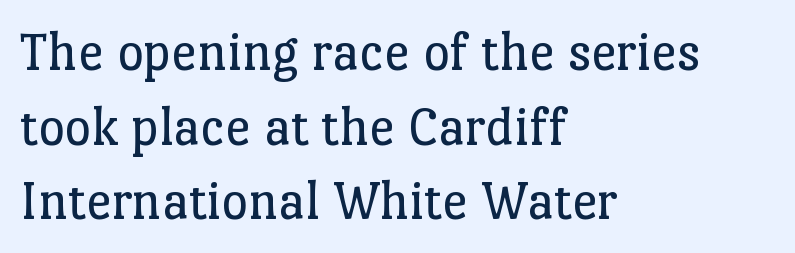
Q: Is the text bold? A: No.
Q: Is the text italic (slanted)? A: No, it is upright.
Q: Is the typeface a serif or a sans-serif typeface? A: Serif.
Q: Is the text underlined? A: No.
Q: How is the paragraph aligned? A: Left-aligned.
Q: Is the spacing between letters normal or unusually wide? A: Normal.
Q: Is the spacing between lines tight, normal or loose? A: Normal.
Q: Width (condensed, normal, or wide)? A: Normal.
Q: Stroke contrast? A: Low.
Q: x-height? A: Medium.
Q: Monospaced? A: No.
